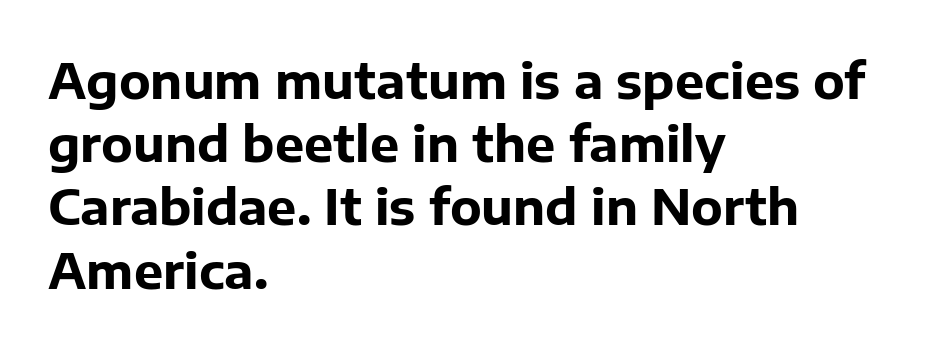
The image shows 49 px bold sans-serif type, upright; set left-aligned, normal line spacing (1.29x), normal letter spacing, not underlined; low stroke contrast and a medium x-height.
